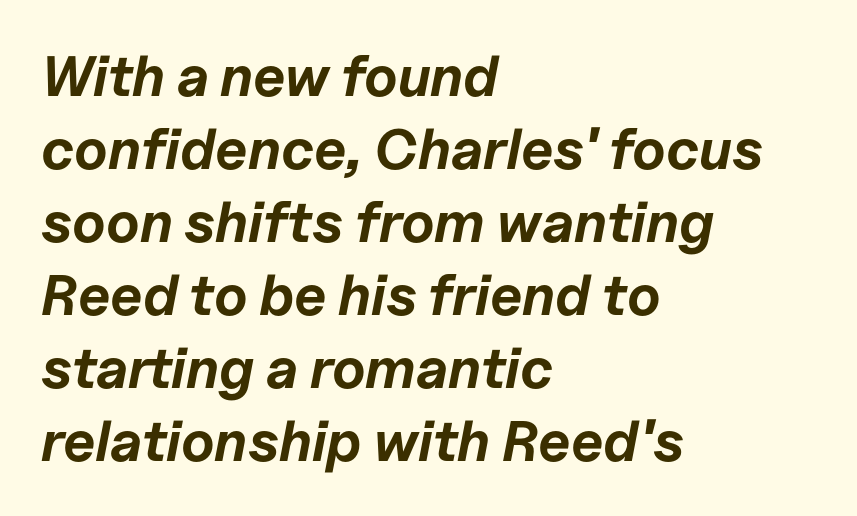
The image shows 57 px bold type, italic (leaning right); set left-aligned, normal line spacing (1.28x), normal letter spacing, not underlined; low stroke contrast and a medium x-height.
